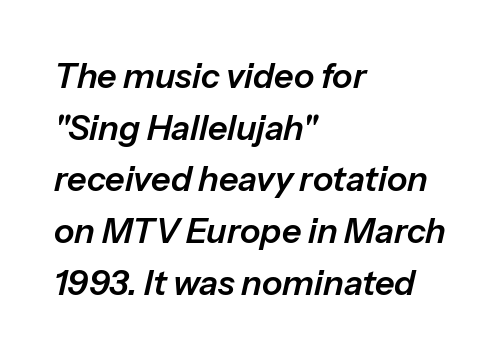
{"italic": "yes", "lean": "right", "slant_degrees": 13, "width": "normal", "stroke_contrast": "low", "x_height": "medium", "monospaced": "no", "underline": "no", "align": "left", "line_spacing": "normal", "line_spacing_ratio": 1.52, "letter_spacing": "normal", "letter_spacing_em": 0.0, "glyph_px": 34}
